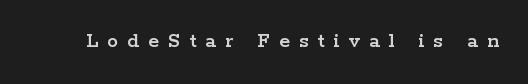
The image shows 22 px text type, upright; set unusually wide letter spacing (+0.41 em), not underlined.
